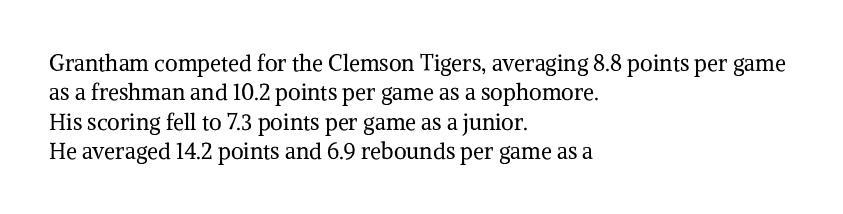
The image shows 22 px text type, upright; set left-aligned, normal line spacing (1.33x), normal letter spacing, not underlined.
